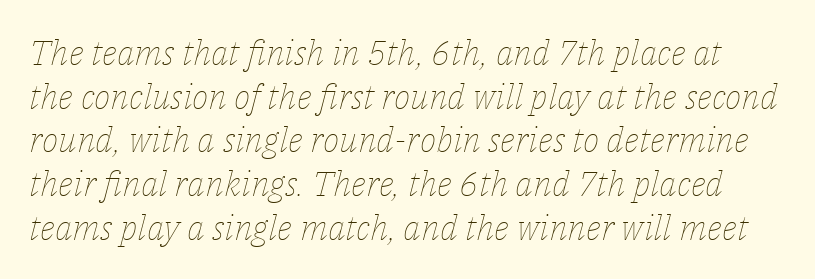
The image shows 35 px thin type, italic (leaning right); set normal line spacing (1.25x), normal letter spacing, not underlined; low stroke contrast and a medium x-height.
